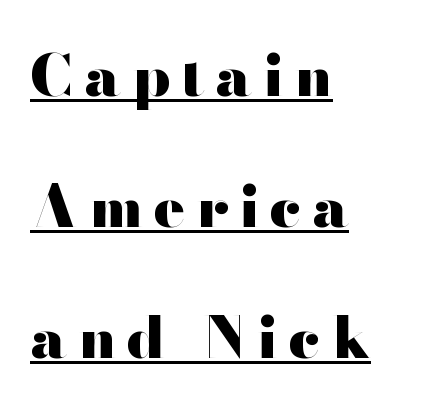
Q: Is the text bold? A: Yes.
Q: Is the text italic (slanted)? A: No, it is upright.
Q: Is the typeface a serif or a sans-serif typeface? A: Sans-serif.
Q: Is the text underlined? A: Yes.
Q: How is the paragraph aligned? A: Left-aligned.
Q: Is the spacing between lines tight, normal or loose? A: Loose.
Q: Width (condensed, normal, or wide)? A: Wide.
Q: Stroke contrast? A: High.
Q: x-height? A: Small.
Q: Monospaced? A: No.
